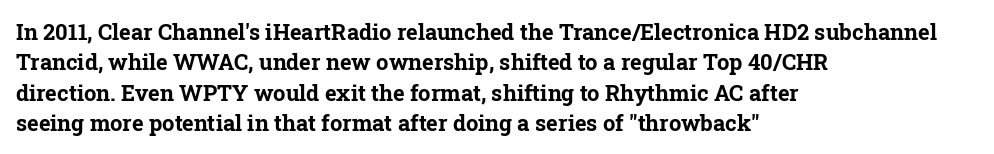
Q: Is the text bold? A: Yes.
Q: Is the text italic (slanted)? A: No, it is upright.
Q: Is the text underlined? A: No.
Q: How is the paragraph aligned? A: Left-aligned.
Q: Is the spacing between letters normal or unusually wide? A: Normal.
Q: Is the spacing between lines tight, normal or loose? A: Normal.
